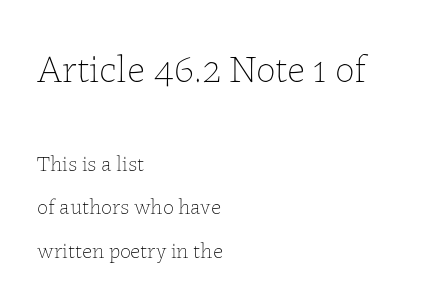
{"italic": "no", "bold": "no", "weight": "thin", "width": "normal", "stroke_contrast": "low", "x_height": "medium", "monospaced": "no", "underline": "no", "align": "left", "line_spacing": "loose", "line_spacing_ratio": 1.97, "letter_spacing": "normal", "letter_spacing_em": 0.0, "larger_block": "first", "size_ratio": 1.77, "glyph_px": 39}
